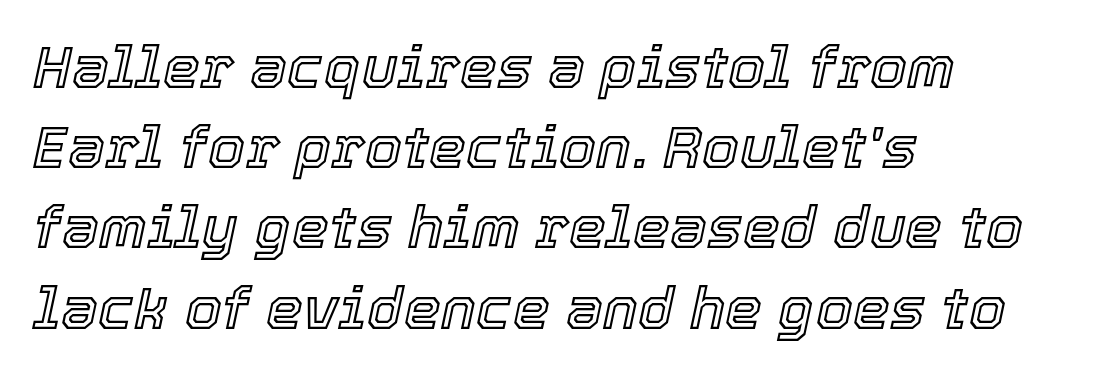
The image shows 59 px text type, italic (leaning right); set left-aligned, normal line spacing (1.36x), normal letter spacing, not underlined; a medium x-height.
